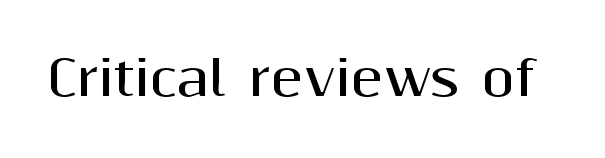
{"serif": "no", "italic": "no", "bold": "yes", "weight": "bold", "width": "normal", "stroke_contrast": "medium", "x_height": "medium", "monospaced": "no", "underline": "no", "letter_spacing": "normal", "letter_spacing_em": 0.0, "glyph_px": 48}
